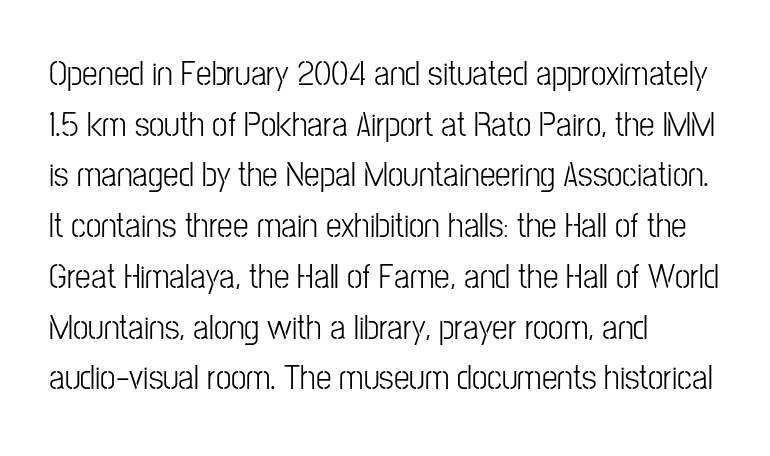
Q: Is the text bold? A: No.
Q: Is the text italic (slanted)? A: No, it is upright.
Q: Is the typeface a serif or a sans-serif typeface? A: Sans-serif.
Q: Is the text underlined? A: No.
Q: How is the paragraph aligned? A: Left-aligned.
Q: Is the spacing between letters normal or unusually wide? A: Normal.
Q: Is the spacing between lines tight, normal or loose? A: Normal.
Q: Width (condensed, normal, or wide)? A: Condensed.
Q: Stroke contrast? A: Low.
Q: x-height? A: Medium.
Q: Monospaced? A: No.
